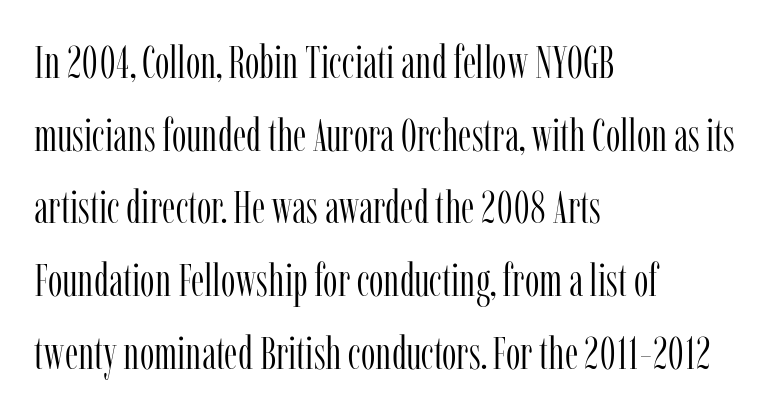
{"serif": "yes", "italic": "no", "bold": "no", "weight": "light", "width": "condensed", "stroke_contrast": "low", "x_height": "medium", "monospaced": "no", "underline": "no", "align": "left", "line_spacing": "normal", "line_spacing_ratio": 1.58, "letter_spacing": "normal", "letter_spacing_em": 0.0, "glyph_px": 46}
